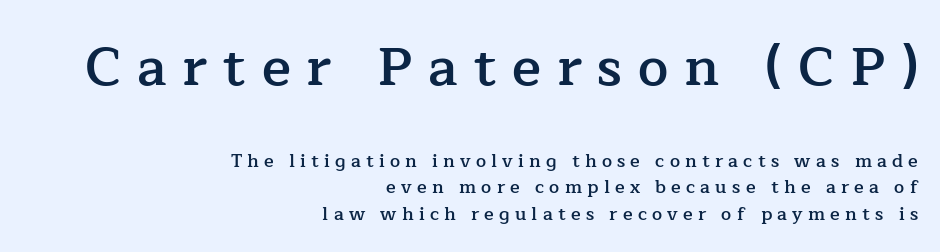
The image shows 54 px semibold serif type, upright; set right-aligned, normal line spacing (1.49x), unusually wide letter spacing (+0.29 em), not underlined; the first (top) block is 3.0x larger; low stroke contrast and a medium x-height.
